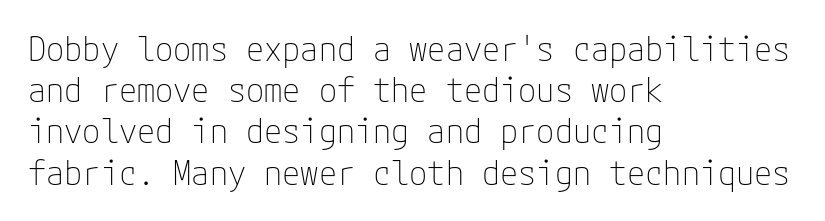
Q: Is the text bold? A: No.
Q: Is the text italic (slanted)? A: No, it is upright.
Q: Is the typeface a serif or a sans-serif typeface? A: Sans-serif.
Q: Is the text underlined? A: No.
Q: How is the paragraph aligned? A: Left-aligned.
Q: Is the spacing between letters normal or unusually wide? A: Normal.
Q: Is the spacing between lines tight, normal or loose? A: Normal.
Q: Width (condensed, normal, or wide)? A: Normal.
Q: Stroke contrast? A: Low.
Q: x-height? A: Medium.
